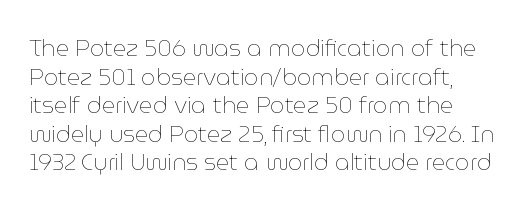
The image shows 23 px text type, upright; set left-aligned, line spacing 1.24x, normal letter spacing, not underlined.
